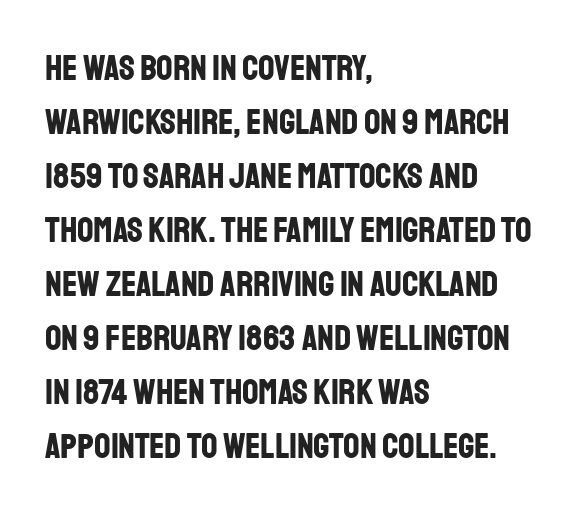
Honestly, the letter spacing is just normal — you wouldn't notice it. Leftover space on each line is placed entirely after the last word. This is sans-serif lettering, the kind often seen on screens and signage. Baseline-to-baseline distance is the conventional proportion of letter height. A bare baseline throughout the passage. The letters stand straight up with perfectly vertical stems.
